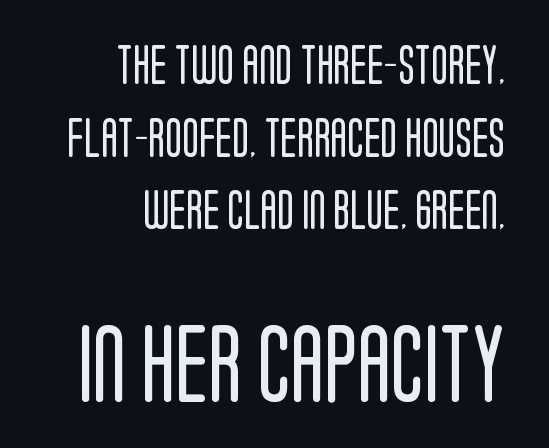
The image shows 78 px regular-weight, condensed sans-serif type, upright; set right-aligned, line spacing 1.86x, normal letter spacing, not underlined; the second (bottom) block is 2.0x larger; low stroke contrast and a large x-height.
